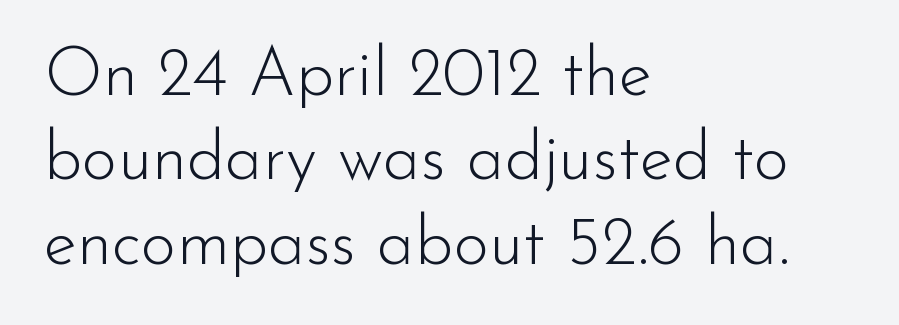
Stroke terminals: plain, sans-serif. Honestly, there is no underline to notice here at all. Is there any slant? The stems are plumb. Vertical stems look standard width or narrower in stroke. Where is the straight margin? On the left. Looks like regular typesetting: each glyph gets only the width it needs.
